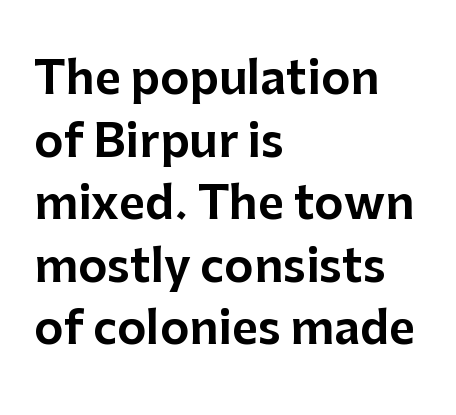
The image shows 45 px sans-serif type, upright; set left-aligned, normal line spacing (1.39x), normal letter spacing, not underlined; low stroke contrast and a medium x-height.
